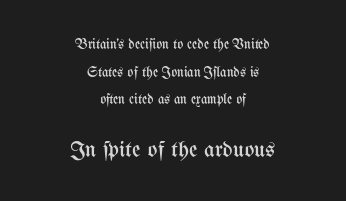
Bare-footed words on every line. Style check: upright. The letterforms sit at book weight or below. The text block is weighted toward neither margin, spreading evenly from the middle. Leading is clearly above the norm, producing a sparse column.
